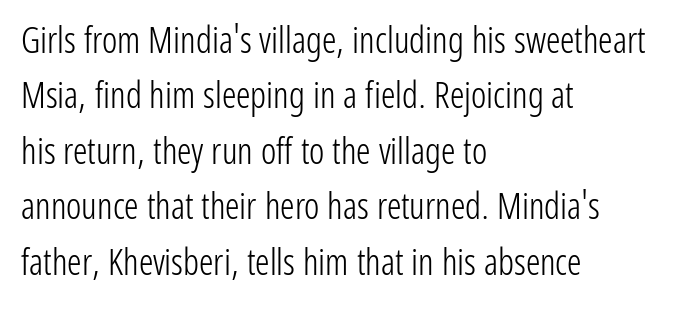
{"serif": "no", "italic": "no", "bold": "no", "weight": "light", "width": "condensed", "stroke_contrast": "low", "x_height": "medium", "monospaced": "no", "underline": "no", "align": "left", "line_spacing": "normal", "line_spacing_ratio": 1.54, "letter_spacing": "normal", "letter_spacing_em": 0.0, "glyph_px": 36}
